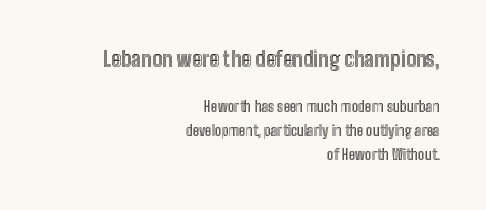
Q: Is the text italic (slanted)? A: No, it is upright.
Q: Is the text underlined? A: No.
Q: How is the paragraph aligned? A: Right-aligned.
Q: Is the spacing between letters normal or unusually wide? A: Normal.
Q: Is the spacing between lines tight, normal or loose? A: Normal.
Q: Which block of text is set in a larger size, the first (top) or the second (bottom)? A: The first (top) one.
